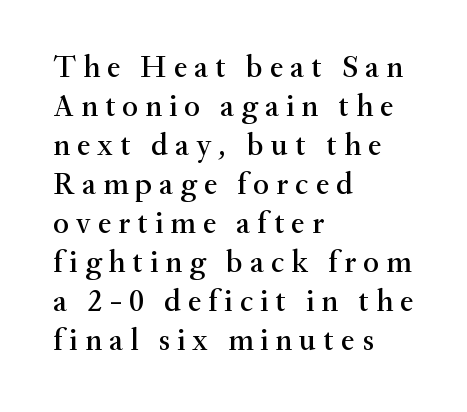
{"serif": "yes", "italic": "no", "width": "normal", "stroke_contrast": "medium", "x_height": "small", "monospaced": "no", "underline": "no", "align": "left", "line_spacing": "normal", "line_spacing_ratio": 1.26, "letter_spacing": "wide", "letter_spacing_em": 0.23, "glyph_px": 31}
